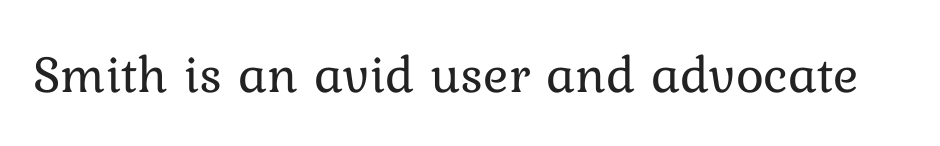
Q: Is the text bold? A: No.
Q: Is the text italic (slanted)? A: No, it is upright.
Q: Is the text underlined? A: No.
Q: Is the spacing between letters normal or unusually wide? A: Normal.
Q: Width (condensed, normal, or wide)? A: Normal.
Q: Stroke contrast? A: Low.
Q: x-height? A: Medium.
Q: Monospaced? A: No.
